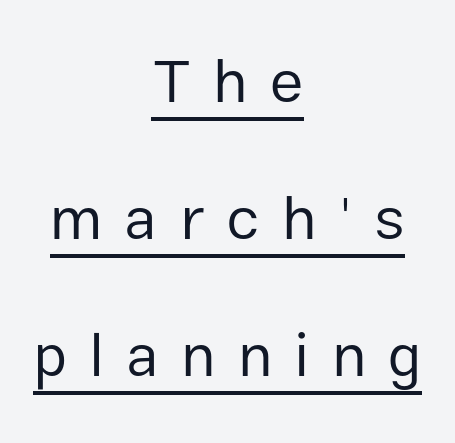
The image shows 61 px regular-weight sans-serif type, upright; set centered, loose line spacing (2.25x), unusually wide letter spacing (+0.36 em), underlined; low stroke contrast and a medium x-height.
